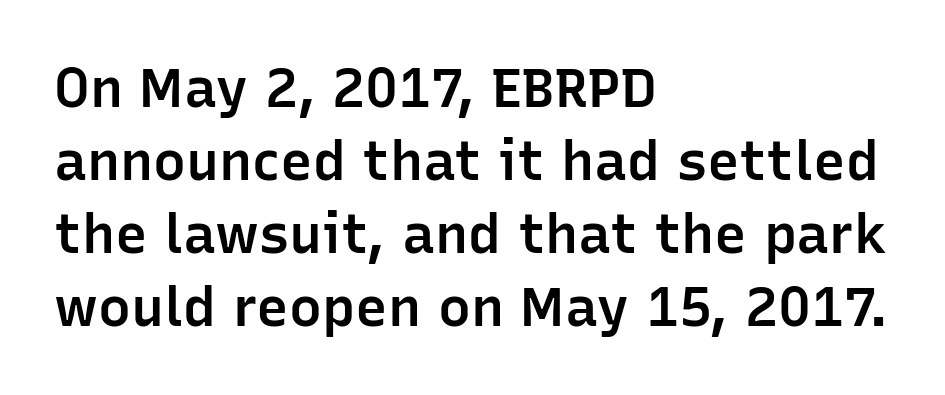
The image shows 55 px semibold sans-serif type, upright; set left-aligned, normal line spacing (1.33x), normal letter spacing, not underlined; low stroke contrast and a medium x-height.
